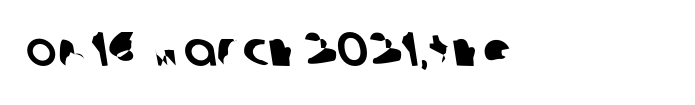
{"serif": "no", "width": "normal", "stroke_contrast": "low", "x_height": "large", "monospaced": "no", "underline": "no", "letter_spacing": "normal", "letter_spacing_em": 0.0, "glyph_px": 48}
